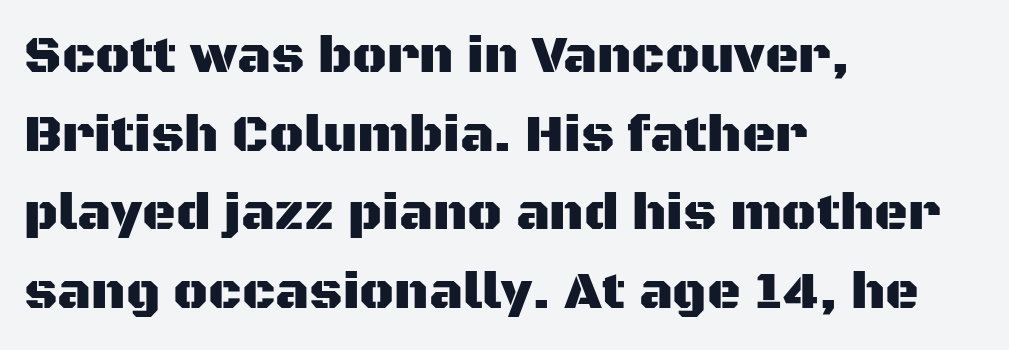
No extra tracking has been applied to these lines. Tall strokes in this sample are plumb rather than angled. Observe the absence of serifs on each vertical stroke in this sample. Line starts are locked; line ends wander. Decoration check: the copy has no underline.
